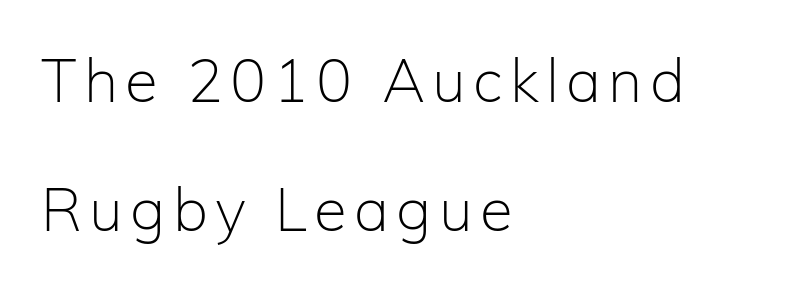
Q: Is the text bold? A: No.
Q: Is the text italic (slanted)? A: No, it is upright.
Q: Is the typeface a serif or a sans-serif typeface? A: Sans-serif.
Q: Is the text underlined? A: No.
Q: How is the paragraph aligned? A: Left-aligned.
Q: Is the spacing between lines tight, normal or loose? A: Loose.
Q: Width (condensed, normal, or wide)? A: Normal.
Q: Stroke contrast? A: Low.
Q: x-height? A: Medium.
Q: Monospaced? A: No.
